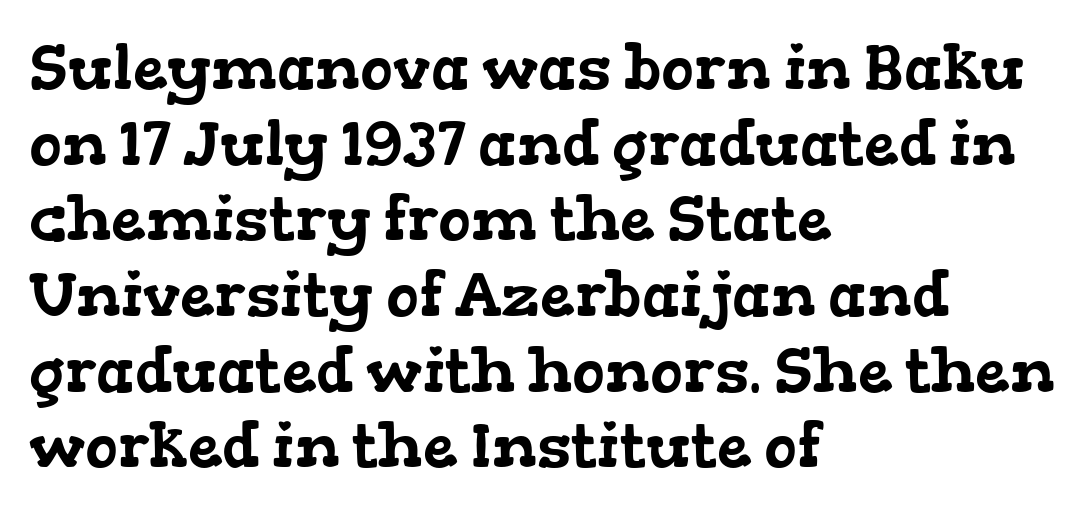
Q: Is the typeface a serif or a sans-serif typeface? A: Serif.
Q: Is the text underlined? A: No.
Q: How is the paragraph aligned? A: Left-aligned.
Q: Is the spacing between letters normal or unusually wide? A: Normal.
Q: Width (condensed, normal, or wide)? A: Wide.
Q: Stroke contrast? A: Low.
Q: x-height? A: Medium.
Q: Monospaced? A: No.
